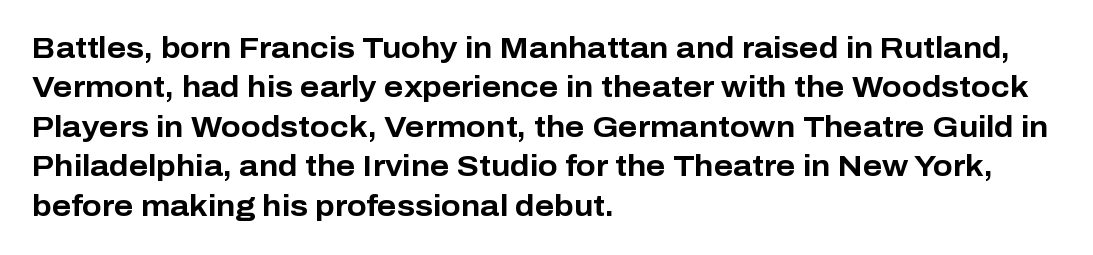
Ordinary non-slanted type is in use. A bare baseline throughout the passage. You could not count columns in this text — the font is proportionally spaced. The letters carry no serifs — their stems end cleanly without finishing strokes. Heavy, bold letterforms. Leading: standard.
